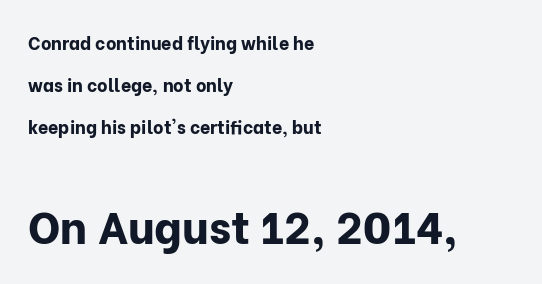
The image shows 45 px bold sans-serif type, upright; set left-aligned, loose line spacing (2.33x), normal letter spacing, not underlined; the second (bottom) block is 2.5x larger; low stroke contrast and a medium x-height.
